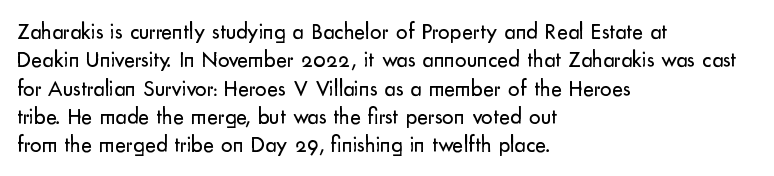
The image shows 23 px text type, upright; set left-aligned, line spacing 1.23x, normal letter spacing, not underlined.
